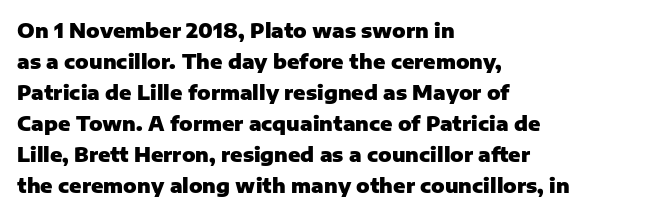
Q: Is the text bold? A: Yes.
Q: Is the text italic (slanted)? A: No, it is upright.
Q: Is the text underlined? A: No.
Q: How is the paragraph aligned? A: Left-aligned.
Q: Is the spacing between letters normal or unusually wide? A: Normal.
Q: Is the spacing between lines tight, normal or loose? A: Normal.
